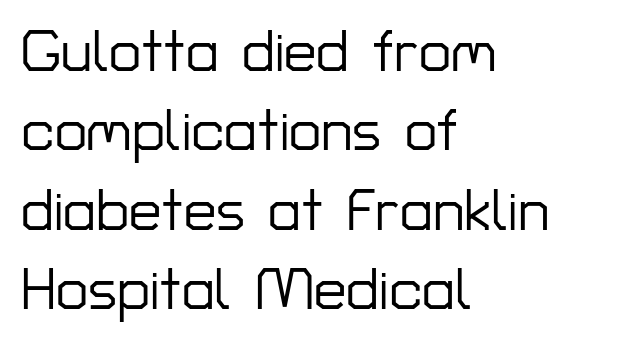
Q: Is the text italic (slanted)? A: No, it is upright.
Q: Is the typeface a serif or a sans-serif typeface? A: Sans-serif.
Q: Is the text underlined? A: No.
Q: How is the paragraph aligned? A: Left-aligned.
Q: Is the spacing between letters normal or unusually wide? A: Normal.
Q: Is the spacing between lines tight, normal or loose? A: Normal.
Q: Width (condensed, normal, or wide)? A: Normal.
Q: Stroke contrast? A: Low.
Q: x-height? A: Medium.
Q: Monospaced? A: No.
